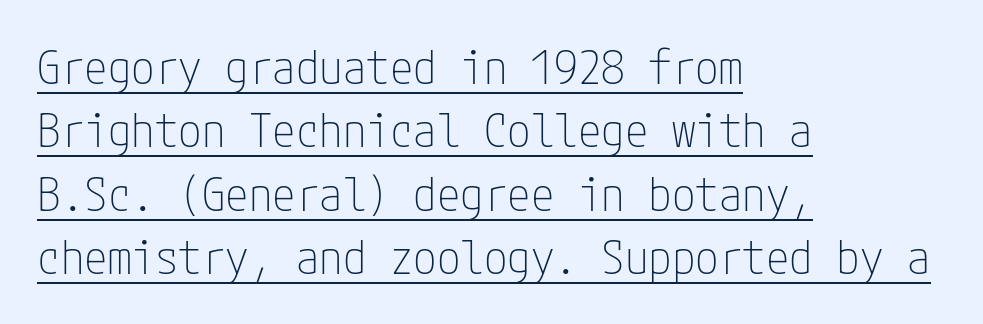
{"serif": "no", "italic": "no", "bold": "no", "weight": "thin", "width": "condensed", "stroke_contrast": "low", "x_height": "medium", "underline": "yes", "align": "left", "line_spacing": "normal", "line_spacing_ratio": 1.35, "letter_spacing": "normal", "letter_spacing_em": 0.0, "glyph_px": 47}
